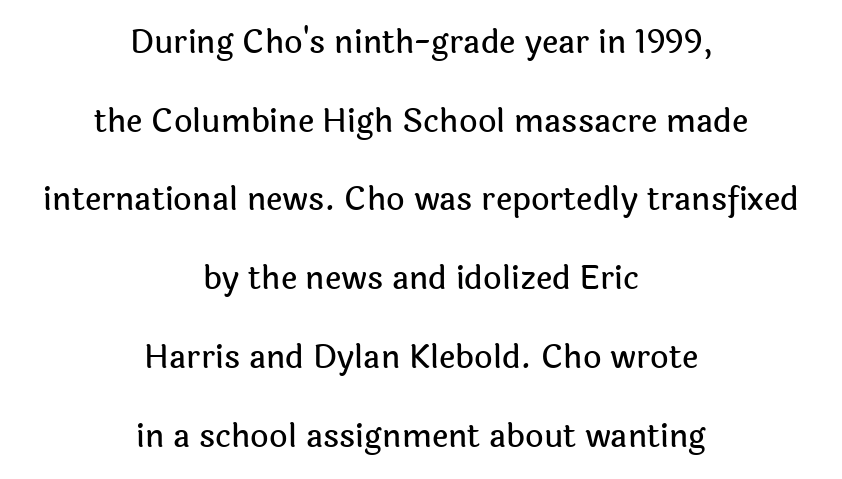
{"serif": "no", "italic": "no", "width": "normal", "x_height": "medium", "monospaced": "no", "underline": "no", "align": "center", "line_spacing": "loose", "line_spacing_ratio": 2.46, "letter_spacing": "normal", "letter_spacing_em": 0.0, "glyph_px": 32}
